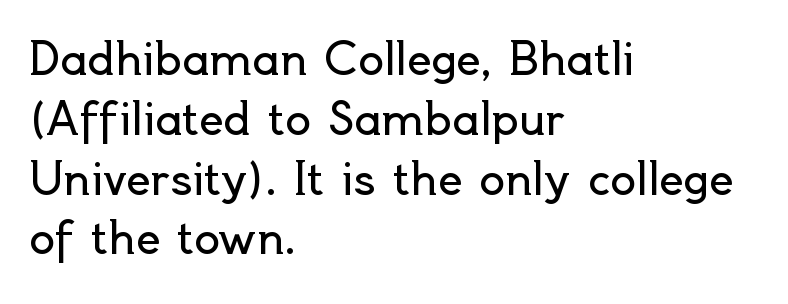
{"serif": "no", "italic": "no", "bold": "no", "weight": "regular", "width": "normal", "x_height": "small", "monospaced": "no", "underline": "no", "align": "left", "line_spacing": "normal", "line_spacing_ratio": 1.39, "letter_spacing": "normal", "letter_spacing_em": 0.0, "glyph_px": 43}
